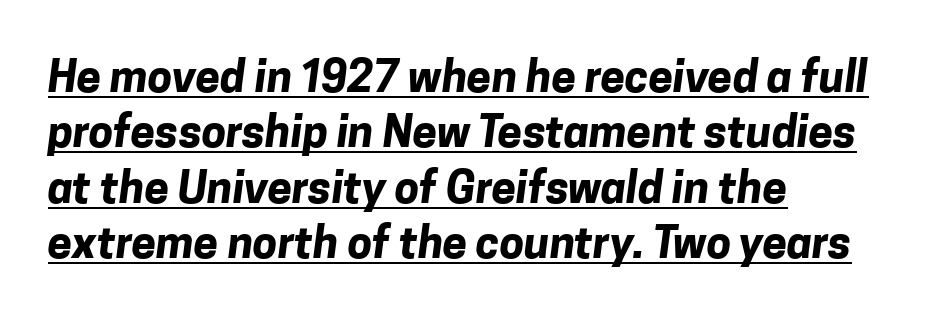
The image shows 44 px bold sans-serif type; set left-aligned, normal line spacing (1.26x), normal letter spacing, underlined; low stroke contrast and a medium x-height.
